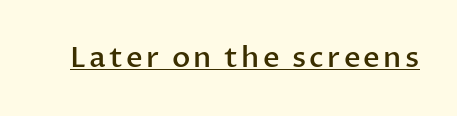
{"serif": "no", "italic": "no", "bold": "semi", "weight": "semibold", "width": "normal", "stroke_contrast": "low", "x_height": "medium", "monospaced": "no", "underline": "yes", "glyph_px": 29}
